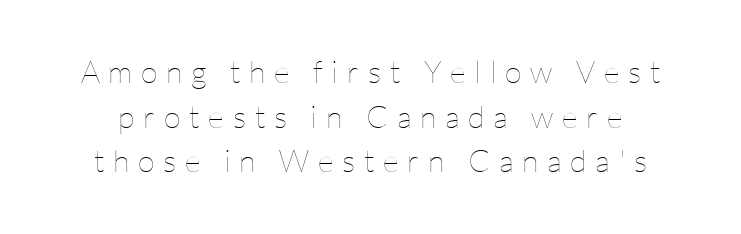
The image shows 31 px thin type, upright; set normal line spacing (1.44x), unusually wide letter spacing (+0.28 em), not underlined; low stroke contrast and a medium x-height.
